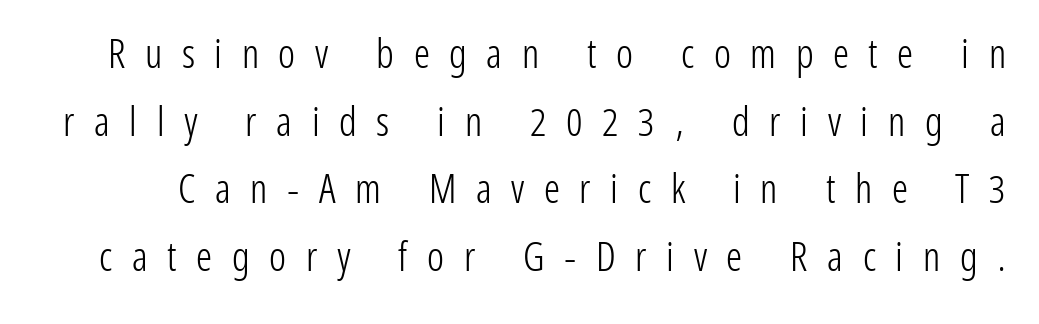
{"serif": "no", "italic": "no", "bold": "no", "weight": "light", "width": "condensed", "stroke_contrast": "low", "x_height": "medium", "monospaced": "no", "underline": "no", "line_spacing": "normal", "line_spacing_ratio": 1.69, "letter_spacing": "wide", "letter_spacing_em": 0.49, "glyph_px": 40}
